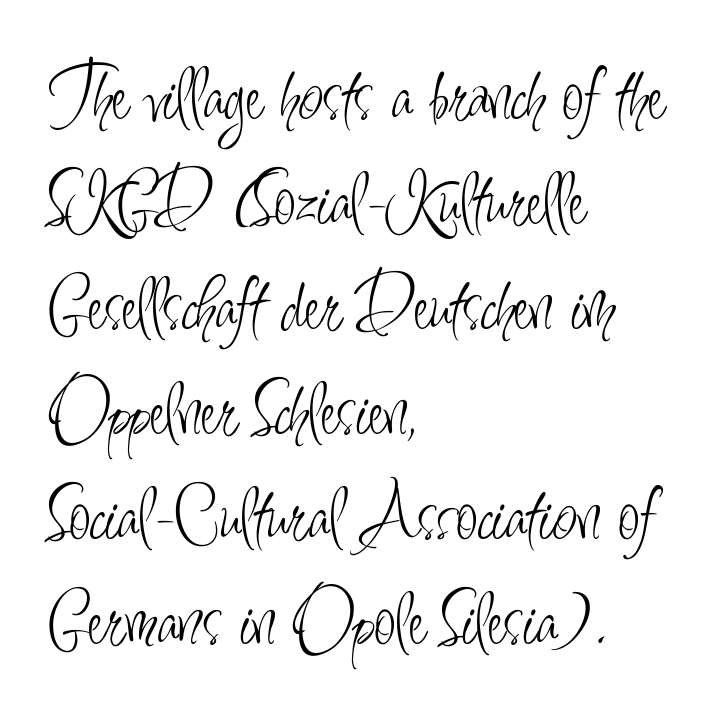
Q: Is the text bold? A: No.
Q: Is the typeface a serif or a sans-serif typeface? A: Sans-serif.
Q: Is the text underlined? A: No.
Q: How is the paragraph aligned? A: Left-aligned.
Q: Is the spacing between letters normal or unusually wide? A: Normal.
Q: Is the spacing between lines tight, normal or loose? A: Normal.
Q: Width (condensed, normal, or wide)? A: Condensed.
Q: Stroke contrast? A: Low.
Q: x-height? A: Small.
Q: Monospaced? A: No.
